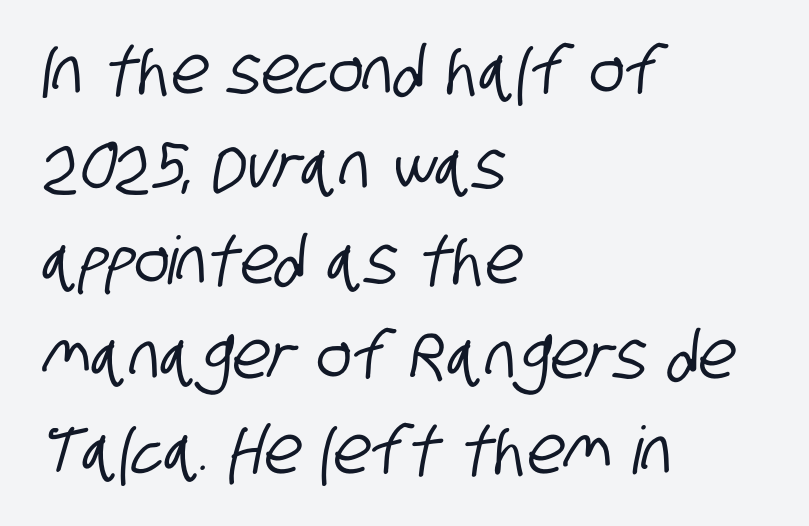
No feet cap the strokes, marking this as sans-serif type. The lines in this sample share a left origin and differ only in where they stop. Honestly, there is no underline to notice here at all. The type is set solid horizontally, with unmodified tracking. How would I describe the line gaps? Plain and ordinary. Here the designer chose a conventional face with non-uniform glyph widths.
